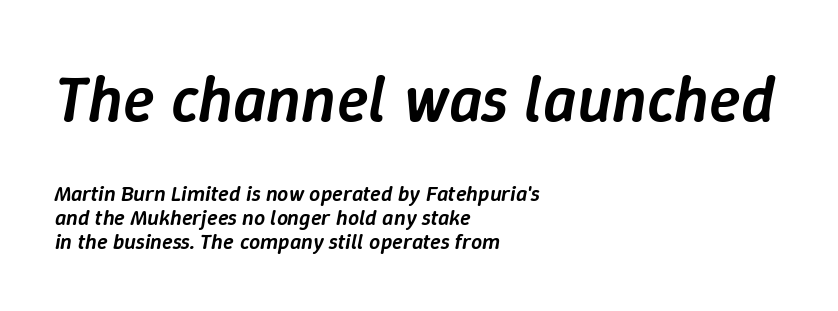
The emphasis by scale lands on block number one, above. Bare-footed words on every line. The whole block is typeset with a tilt. The letters advance in unequal steps, a hallmark of proportional type. Summary of vertical rhythm: compact, with narrow interline spacing. Teacher's note: observe the even left margin — that is flush-left alignment.
